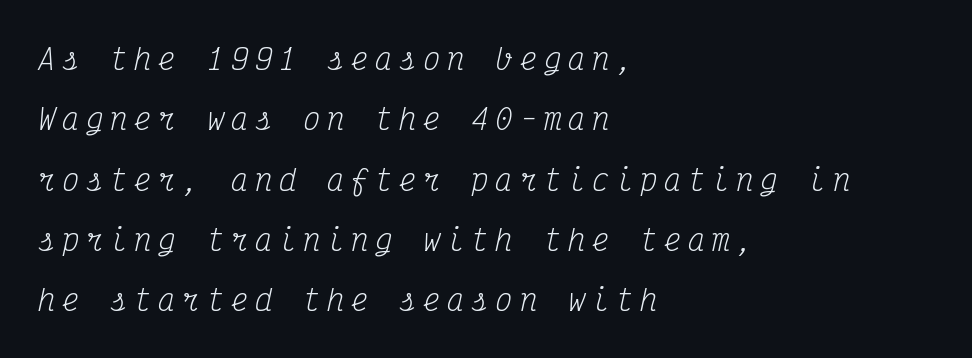
The image shows 29 px regular-weight, condensed serif type, italic (leaning right), monospaced; set left-aligned, loose line spacing (2.08x), unusually wide letter spacing (+0.23 em), not underlined; medium stroke contrast and a medium x-height.
